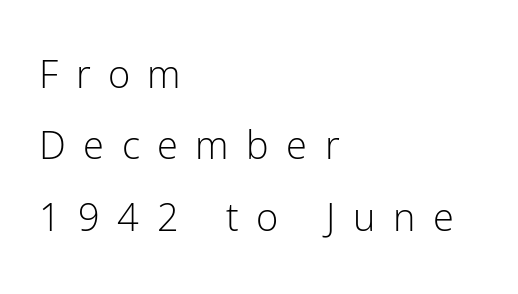
The image shows 38 px light sans-serif type, upright; set left-aligned, line spacing 1.88x, unusually wide letter spacing (+0.46 em), not underlined; low stroke contrast and a medium x-height.
